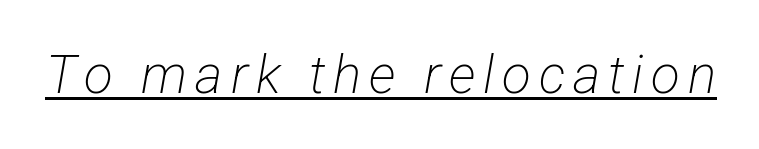
Weight: not bold — regular or lighter. Glance below the letters and you will spot a drawn line. Nope, no serifs anywhere on these letters. The rendering uses natural spacing where letterforms have individual widths.
